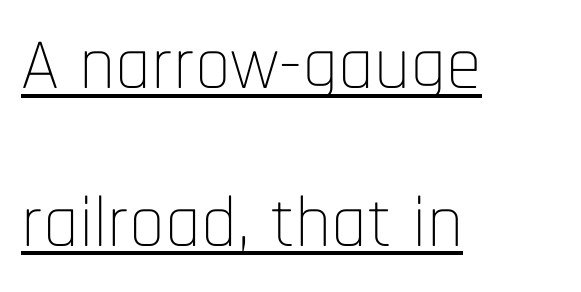
The image shows 72 px thin, condensed sans-serif type, upright; set left-aligned, loose line spacing (2.19x), normal letter spacing, underlined; low stroke contrast and a large x-height.
